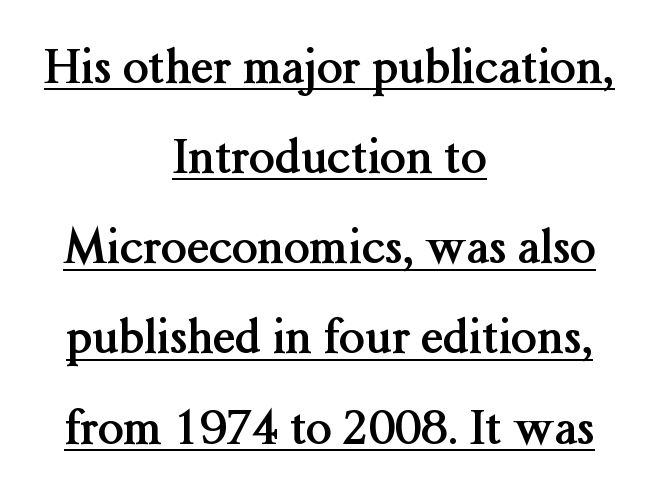
Posture: straight, roman, zero tilt. A rule runs beneath these lines of type. Caption: bold face, heavy strokes. Little horizontal feet cap the strokes, marking this as serif type.
